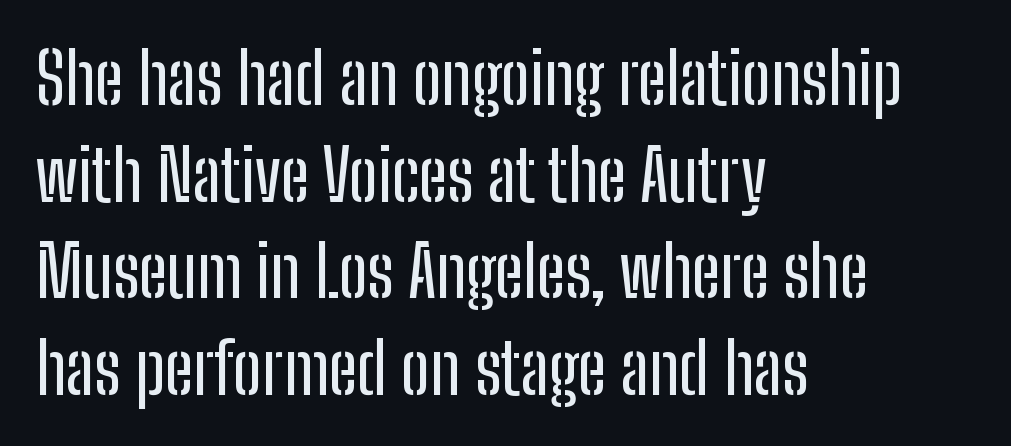
The image shows 70 px condensed sans-serif type, upright; set left-aligned, normal line spacing (1.38x), normal letter spacing, not underlined; low stroke contrast and a medium x-height.
